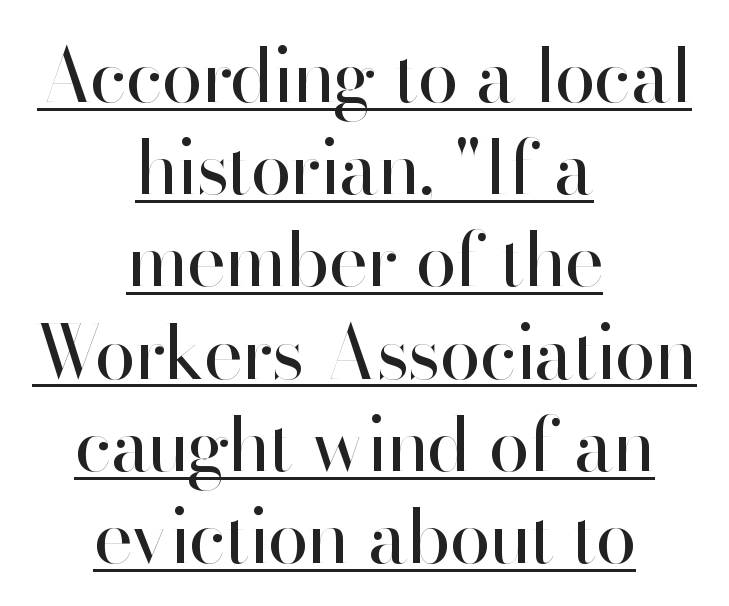
{"serif": "no", "italic": "no", "bold": "no", "weight": "regular", "width": "normal", "stroke_contrast": "high", "x_height": "small", "monospaced": "no", "underline": "yes", "align": "center", "line_spacing_ratio": 1.23, "letter_spacing": "normal", "letter_spacing_em": 0.0, "glyph_px": 75}
